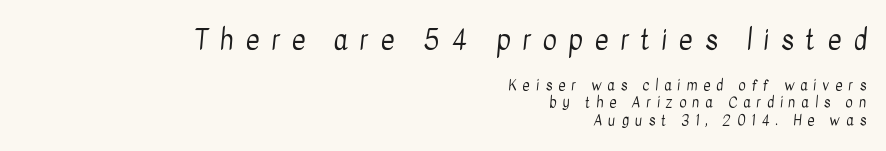
Q: Is the text bold? A: No.
Q: Is the text underlined? A: No.
Q: How is the paragraph aligned? A: Right-aligned.
Q: Is the spacing between letters normal or unusually wide? A: Unusually wide.
Q: Which block of text is set in a larger size, the first (top) or the second (bottom)? A: The first (top) one.
